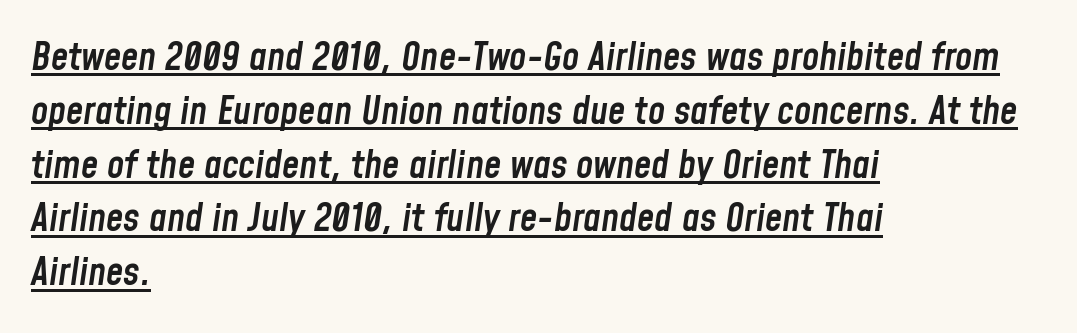
The image shows 39 px semibold, condensed type, italic (leaning right); set left-aligned, normal line spacing (1.38x), normal letter spacing, underlined; low stroke contrast and a medium x-height.
